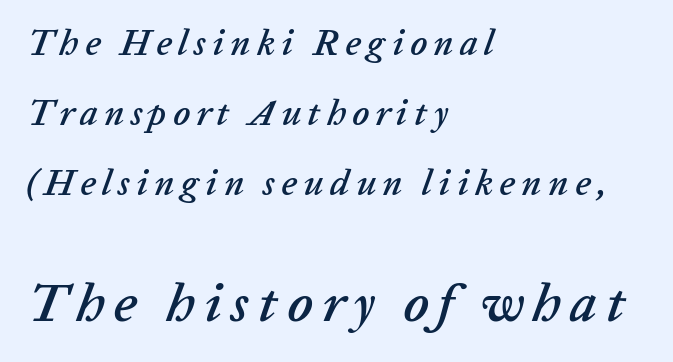
{"italic": "yes", "lean": "right", "slant_degrees": 20, "width": "normal", "stroke_contrast": "low", "x_height": "medium", "monospaced": "no", "underline": "no", "align": "left", "line_spacing": "loose", "line_spacing_ratio": 1.94, "larger_block": "second", "size_ratio": 1.5, "glyph_px": 54}
